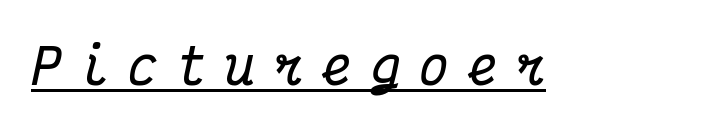
As a designer I'd log this as weight 700, bold. The letters are spread apart with noticeably loose tracking. The rendering uses typewriter-style spacing with identical character cells. Letterform terminals end in serifs throughout the passage.
